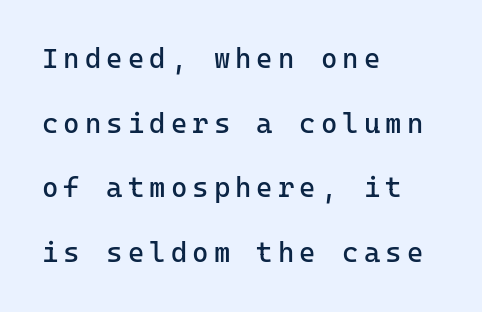
Q: Is the text bold? A: No.
Q: Is the text italic (slanted)? A: No, it is upright.
Q: Is the typeface a serif or a sans-serif typeface? A: Sans-serif.
Q: Is the text underlined? A: No.
Q: How is the paragraph aligned? A: Left-aligned.
Q: Is the spacing between lines tight, normal or loose? A: Loose.
Q: Width (condensed, normal, or wide)? A: Normal.
Q: Stroke contrast? A: Low.
Q: x-height? A: Medium.
Q: Monospaced? A: Yes.
